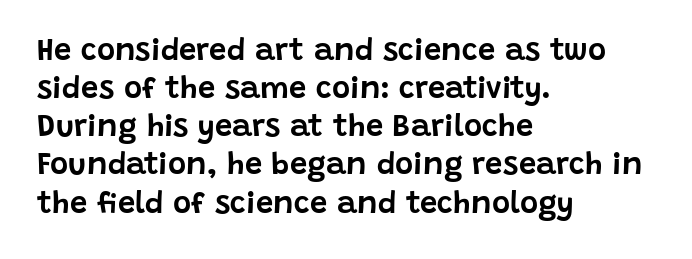
The baseline area is clear. Rendered with straight, roman letterforms. The rendering anchors every line to the left-hand side. There is no visible air inserted between adjacent glyphs.
